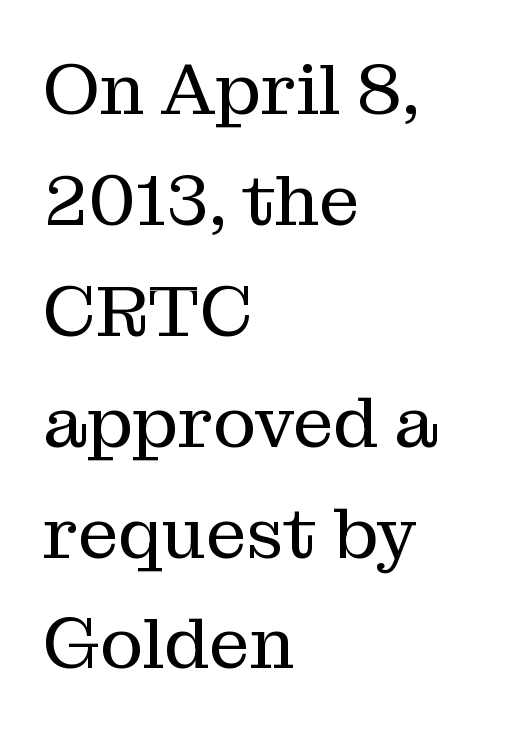
Q: Is the text bold? A: No.
Q: Is the text italic (slanted)? A: No, it is upright.
Q: Is the typeface a serif or a sans-serif typeface? A: Serif.
Q: Is the text underlined? A: No.
Q: How is the paragraph aligned? A: Left-aligned.
Q: Is the spacing between letters normal or unusually wide? A: Normal.
Q: Is the spacing between lines tight, normal or loose? A: Normal.
Q: Width (condensed, normal, or wide)? A: Normal.
Q: Stroke contrast? A: Medium.
Q: x-height? A: Medium.
Q: Monospaced? A: No.
